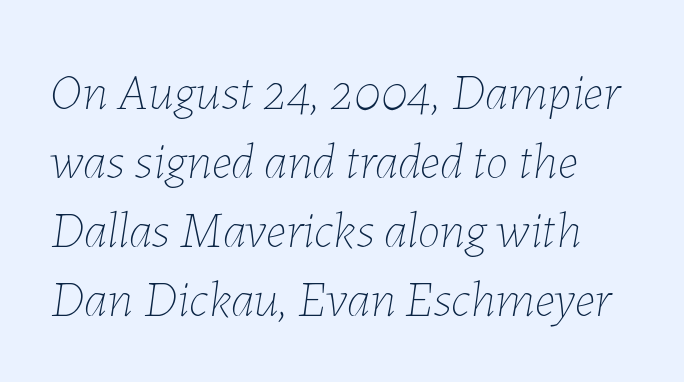
{"italic": "yes", "lean": "right", "slant_degrees": 7, "bold": "no", "weight": "thin", "width": "normal", "stroke_contrast": "low", "x_height": "medium", "monospaced": "no", "underline": "no", "line_spacing": "normal", "line_spacing_ratio": 1.35, "letter_spacing": "normal", "letter_spacing_em": 0.0, "glyph_px": 51}
